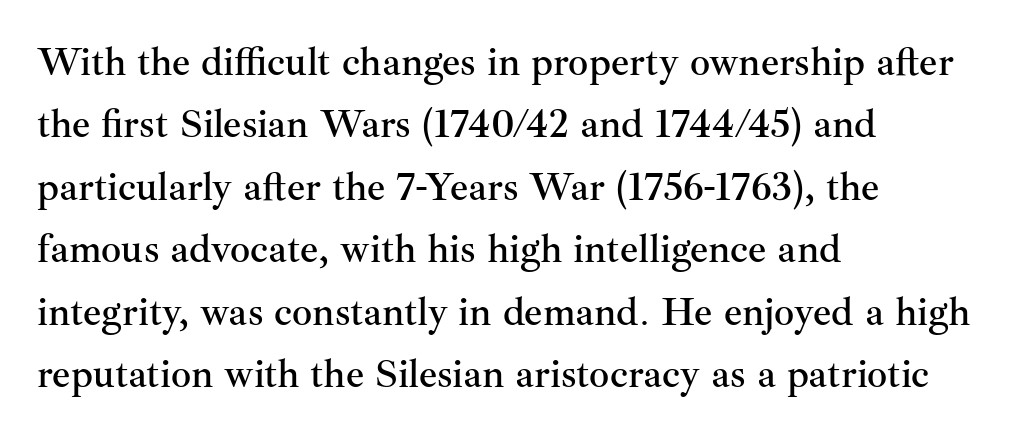
{"serif": "yes", "italic": "no", "width": "normal", "stroke_contrast": "medium", "x_height": "small", "monospaced": "no", "underline": "no", "align": "left", "line_spacing": "normal", "line_spacing_ratio": 1.56, "letter_spacing": "normal", "letter_spacing_em": 0.0, "glyph_px": 40}
